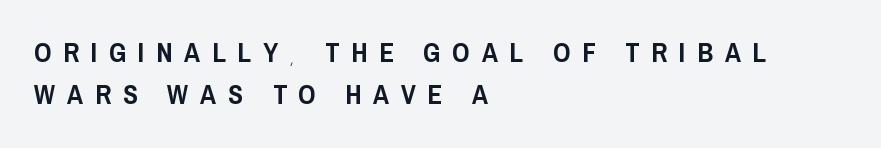
The image shows 27 px text type, upright; set left-aligned, normal line spacing (1.57x), unusually wide letter spacing (+0.44 em), not underlined.
